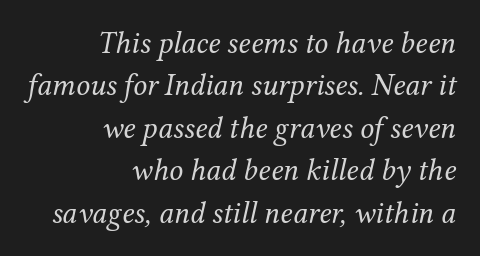
{"serif": "yes", "italic": "yes", "lean": "right", "slant_degrees": 12, "bold": "no", "weight": "regular", "width": "normal", "stroke_contrast": "medium", "x_height": "medium", "monospaced": "no", "underline": "no", "align": "right", "line_spacing": "normal", "line_spacing_ratio": 1.37, "letter_spacing": "normal", "letter_spacing_em": 0.0, "glyph_px": 31}
